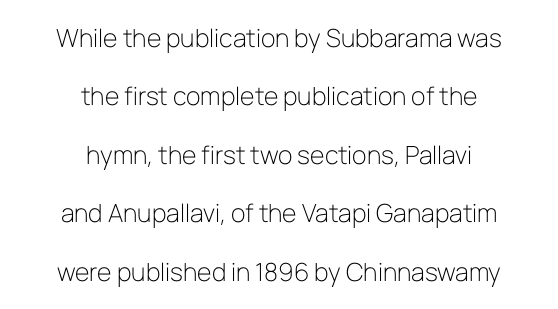
The gaps between neighbouring characters are ordinary and unremarkable. Every stem runs plumb, perpendicular to the baseline. The rag falls on both sides of this text block equally. Line spacing here is loose. The area under the type is left untouched.
